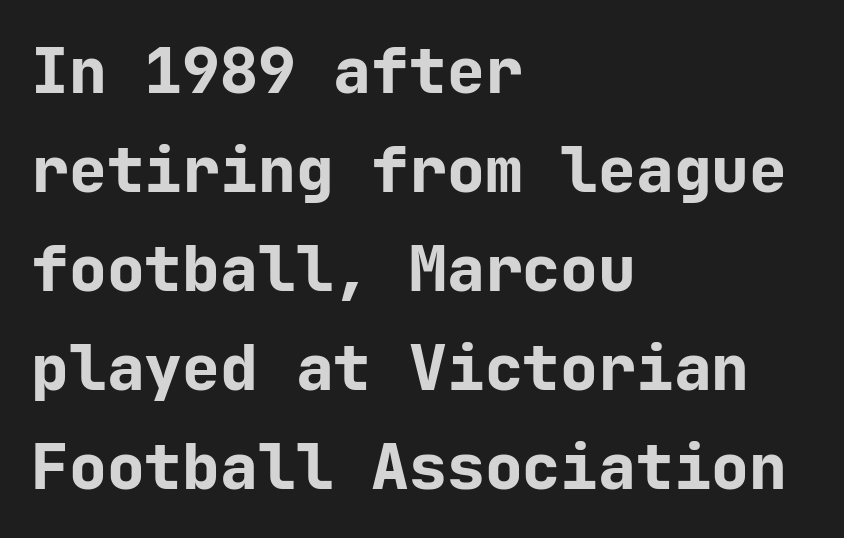
Q: Is the text bold? A: Yes.
Q: Is the text italic (slanted)? A: No, it is upright.
Q: Is the typeface a serif or a sans-serif typeface? A: Sans-serif.
Q: Is the text underlined? A: No.
Q: How is the paragraph aligned? A: Left-aligned.
Q: Is the spacing between letters normal or unusually wide? A: Normal.
Q: Is the spacing between lines tight, normal or loose? A: Normal.
Q: Width (condensed, normal, or wide)? A: Normal.
Q: Stroke contrast? A: Low.
Q: x-height? A: Medium.
Q: Monospaced? A: Yes.
